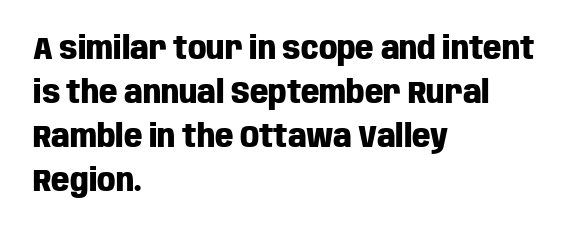
Q: Is the text bold? A: Yes.
Q: Is the text italic (slanted)? A: No, it is upright.
Q: Is the typeface a serif or a sans-serif typeface? A: Sans-serif.
Q: Is the text underlined? A: No.
Q: How is the paragraph aligned? A: Left-aligned.
Q: Is the spacing between letters normal or unusually wide? A: Normal.
Q: Is the spacing between lines tight, normal or loose? A: Normal.
Q: Width (condensed, normal, or wide)? A: Condensed.
Q: Stroke contrast? A: Low.
Q: x-height? A: Large.
Q: Monospaced? A: No.
